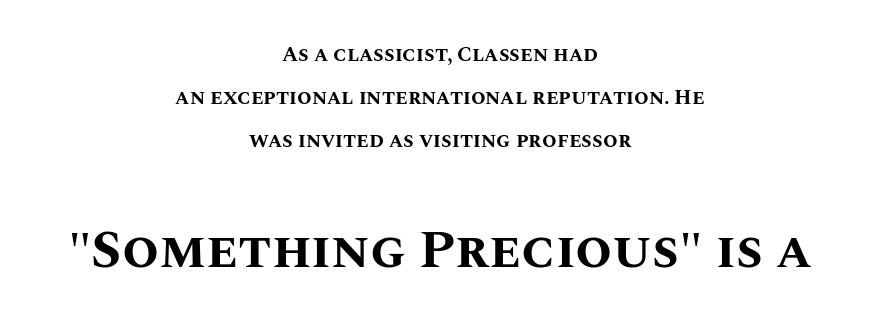
Q: Is the text bold? A: Yes.
Q: Is the text italic (slanted)? A: No, it is upright.
Q: Is the text underlined? A: No.
Q: How is the paragraph aligned? A: Centered.
Q: Is the spacing between letters normal or unusually wide? A: Normal.
Q: Is the spacing between lines tight, normal or loose? A: Loose.
Q: Which block of text is set in a larger size, the first (top) or the second (bottom)? A: The second (bottom) one.
Q: Width (condensed, normal, or wide)? A: Normal.
Q: Stroke contrast? A: Medium.
Q: x-height? A: Large.
Q: Monospaced? A: No.
